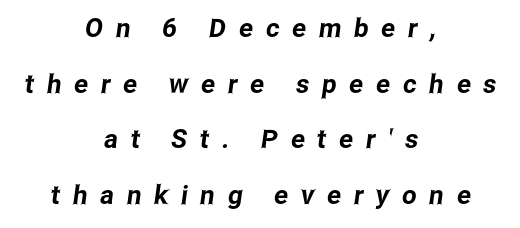
The letterforms stand isolated, each surrounded by extra space. Is the block centered? Yes — each line is placed symmetrically about the middle. Only glyphs here, with clear space below each row. Notice the wide empty band between every row — that's loose leading.
